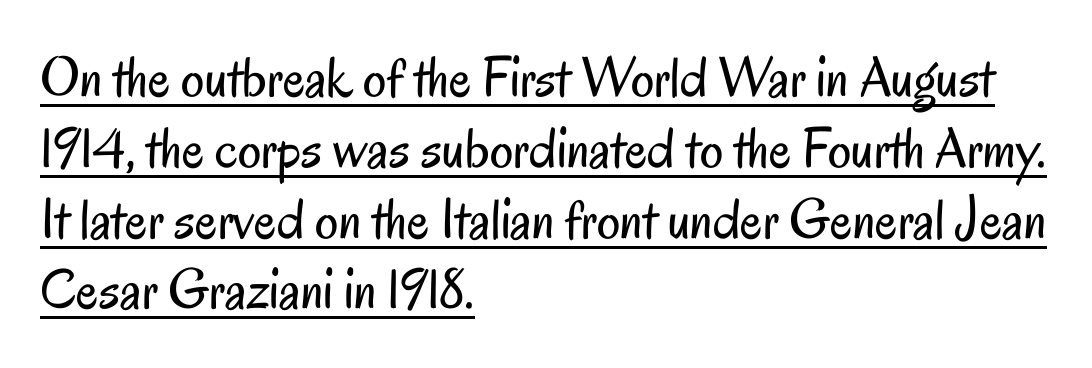
{"serif": "no", "italic": "no", "bold": "no", "weight": "regular", "width": "condensed", "stroke_contrast": "low", "x_height": "small", "monospaced": "no", "underline": "yes", "align": "left", "line_spacing_ratio": 1.22, "letter_spacing": "normal", "letter_spacing_em": 0.0, "glyph_px": 58}
